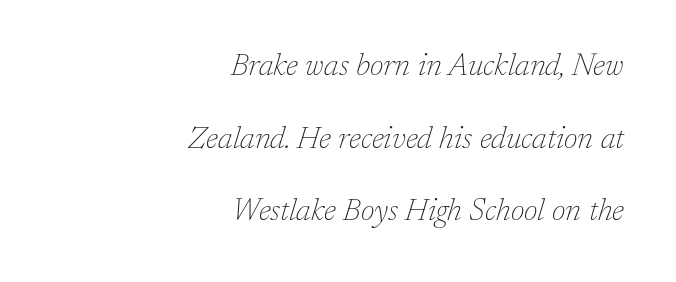
The paragraph has a hard right edge and a soft left edge. The rendering uses natural spacing where letterforms have individual widths. Is the type heavy? It reads as light-to-regular instead. Horizontal bands of white between lines are thick stripes. Nothing unusual about the tracking: characters are spaced as the font intends. Does the lettering tilt? It does — this is italic.
